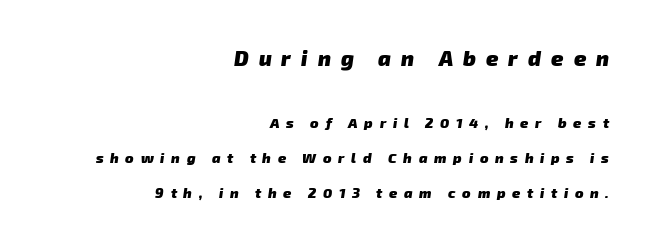
The image shows 21 px bold type; set right-aligned, loose line spacing (2.5x), unusually wide letter spacing (+0.48 em), not underlined; the first (top) block is 1.5x larger.
